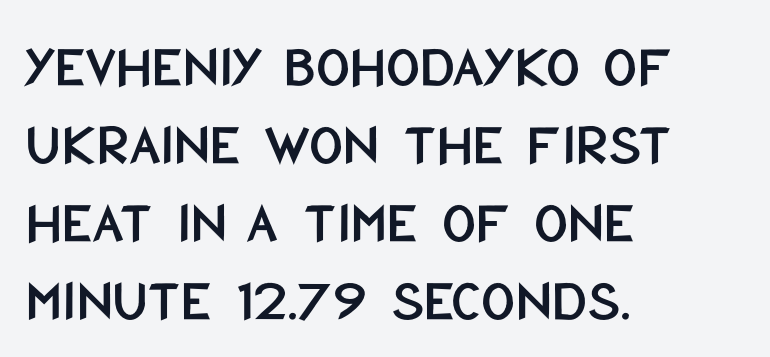
{"serif": "no", "italic": "no", "width": "condensed", "stroke_contrast": "low", "x_height": "large", "monospaced": "no", "underline": "no", "align": "left", "line_spacing": "normal", "line_spacing_ratio": 1.32, "letter_spacing": "normal", "letter_spacing_em": 0.0, "glyph_px": 59}
